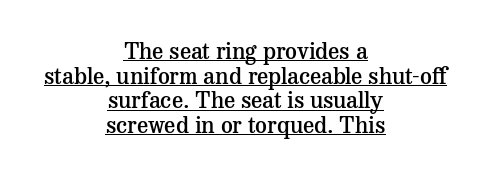
Q: Is the text bold? A: Semi-bold.
Q: Is the text italic (slanted)? A: No, it is upright.
Q: Is the text underlined? A: Yes.
Q: How is the paragraph aligned? A: Centered.
Q: Is the spacing between letters normal or unusually wide? A: Normal.
Q: Is the spacing between lines tight, normal or loose? A: Tight.
